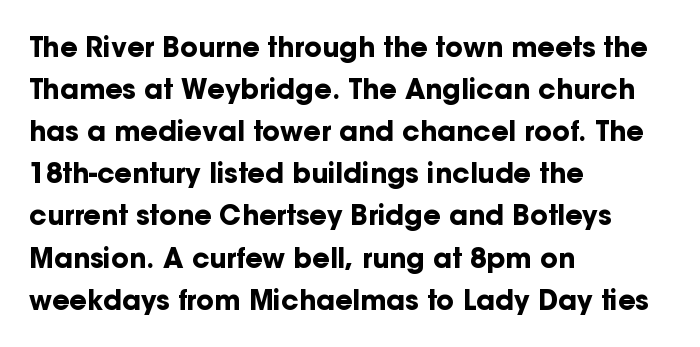
Q: Is the text bold? A: Yes.
Q: Is the text italic (slanted)? A: No, it is upright.
Q: Is the text underlined? A: No.
Q: How is the paragraph aligned? A: Left-aligned.
Q: Is the spacing between letters normal or unusually wide? A: Normal.
Q: Is the spacing between lines tight, normal or loose? A: Normal.
